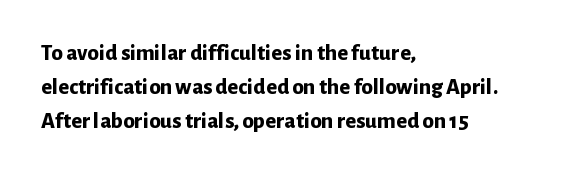
Bold? Absolutely — the strokes are thick and heavy. The setting favours the left margin, as ordinary paragraphs usually do. The font's upright variant was chosen for this text. A bare baseline throughout the passage. Vertical spacing — default.
